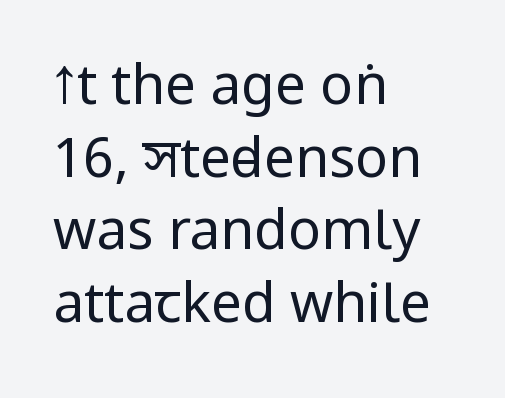
Only glyphs here, with clear space below each row. A sans-serif font was chosen for this passage. The letters sit at their default tracking, neither squeezed nor spread. This sample has the flowing, uneven cadence of proportional lettering.
